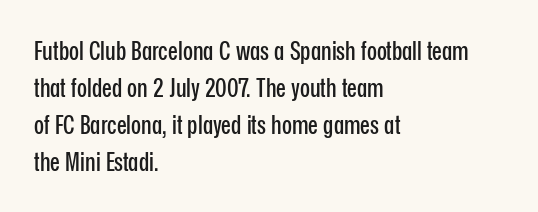
Q: Is the text italic (slanted)? A: No, it is upright.
Q: Is the text underlined? A: No.
Q: How is the paragraph aligned? A: Left-aligned.
Q: Is the spacing between letters normal or unusually wide? A: Normal.
Q: Is the spacing between lines tight, normal or loose? A: Normal.
